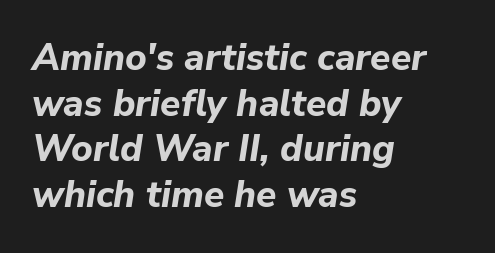
The font's italic variant was chosen for this text. The passage is arranged the way most books set body copy — flush left. Note the varied advance widths — an 'i' is clearly narrower than an 'm'. The foot of each line stays bare and open.
